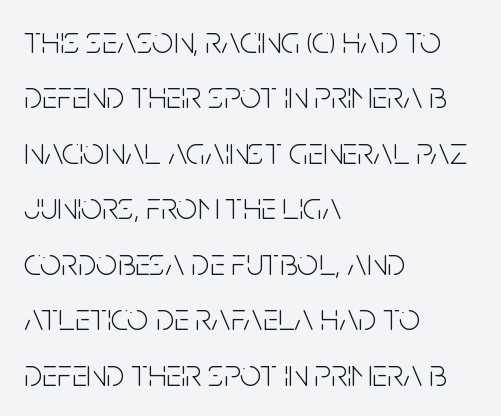
Q: Is the text bold? A: No.
Q: Is the text italic (slanted)? A: No, it is upright.
Q: Is the typeface a serif or a sans-serif typeface? A: Sans-serif.
Q: Is the text underlined? A: No.
Q: How is the paragraph aligned? A: Left-aligned.
Q: Is the spacing between letters normal or unusually wide? A: Normal.
Q: Is the spacing between lines tight, normal or loose? A: Normal.
Q: Width (condensed, normal, or wide)? A: Condensed.
Q: Stroke contrast? A: Low.
Q: x-height? A: Large.
Q: Monospaced? A: No.
